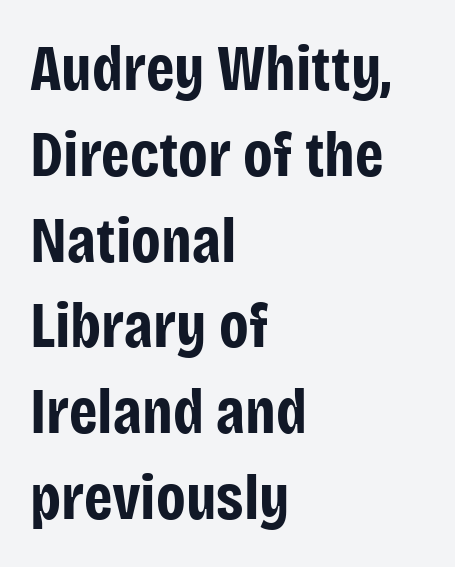
{"serif": "no", "italic": "no", "bold": "yes", "weight": "bold", "width": "condensed", "stroke_contrast": "low", "x_height": "large", "monospaced": "no", "underline": "no", "align": "left", "line_spacing": "normal", "line_spacing_ratio": 1.34, "letter_spacing": "normal", "letter_spacing_em": 0.0, "glyph_px": 64}
